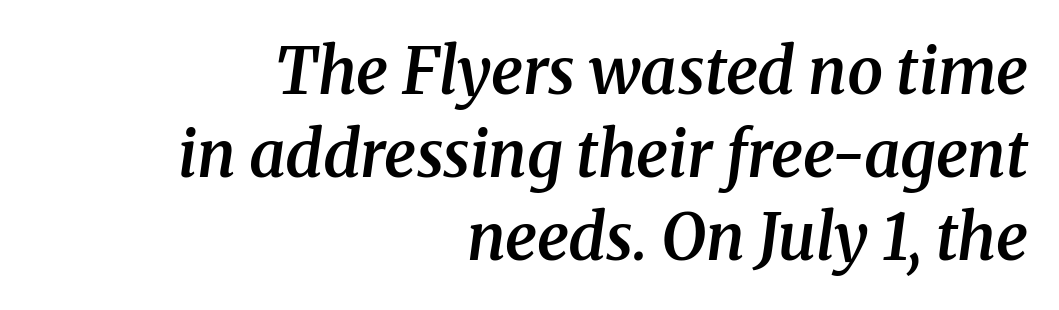
{"serif": "yes", "italic": "yes", "lean": "right", "slant_degrees": 8, "bold": "semi", "weight": "semibold", "width": "normal", "stroke_contrast": "medium", "x_height": "medium", "monospaced": "no", "underline": "no", "align": "right", "line_spacing": "normal", "line_spacing_ratio": 1.3, "letter_spacing": "normal", "letter_spacing_em": 0.0, "glyph_px": 64}
